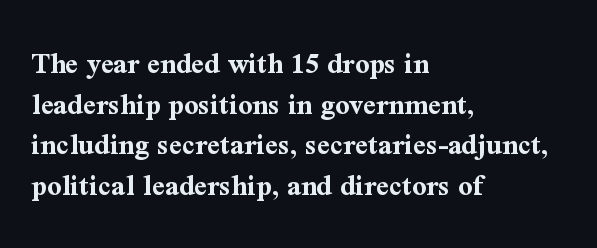
Notice how the stems are strictly vertical — no italics here. Regular leading. Is this a fixed-width face? No — the glyphs have proportional, varying widths. Compared with typical body copy, the letter spacing here is the same.
